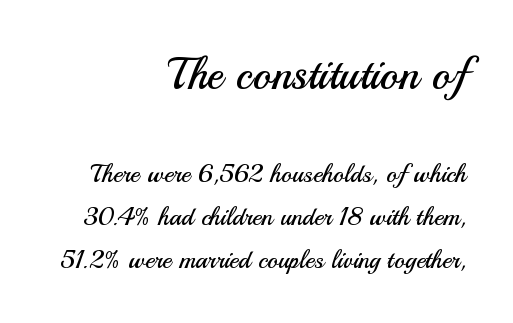
The image shows 44 px regular-weight sans-serif type; set right-aligned, line spacing 1.72x, normal letter spacing, not underlined; the first (top) block is 1.76x larger; medium stroke contrast and a small x-height.
